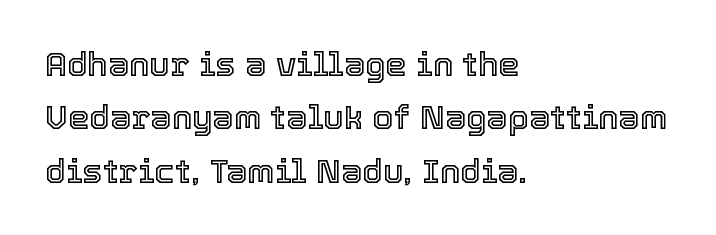
Each letter keeps its own natural width here, so spacing adapts to shape. The paragraph has a hard left edge and a soft right edge. Nothing unusual about the tracking: characters are spaced as the font intends. Plain, unruled lines of type. The font's upright variant was chosen for this text. This sample keeps an unexceptional amount of space between lines.
